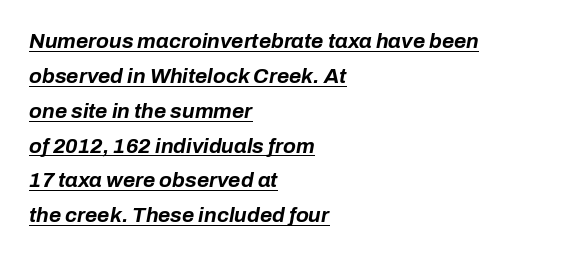
Students, observe: this is what conventionally led text looks like. The ragged edge is on the right, which tells us the setting is flush left. You can see a thin bar hugging the bottom of the glyphs. The tracking reads as untouched default to a designer's eye.
